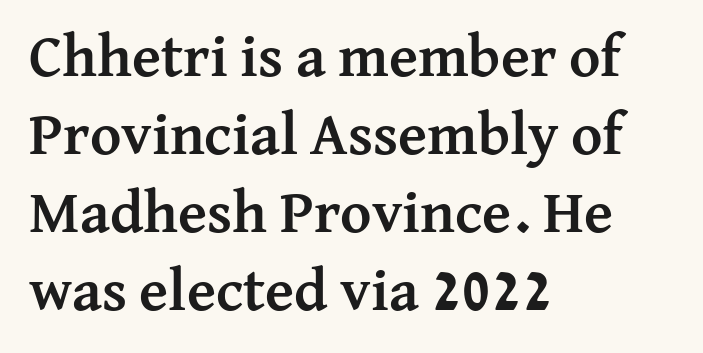
The image shows 60 px semibold serif type, upright; set left-aligned, normal line spacing (1.3x), normal letter spacing, not underlined; medium stroke contrast and a medium x-height.
